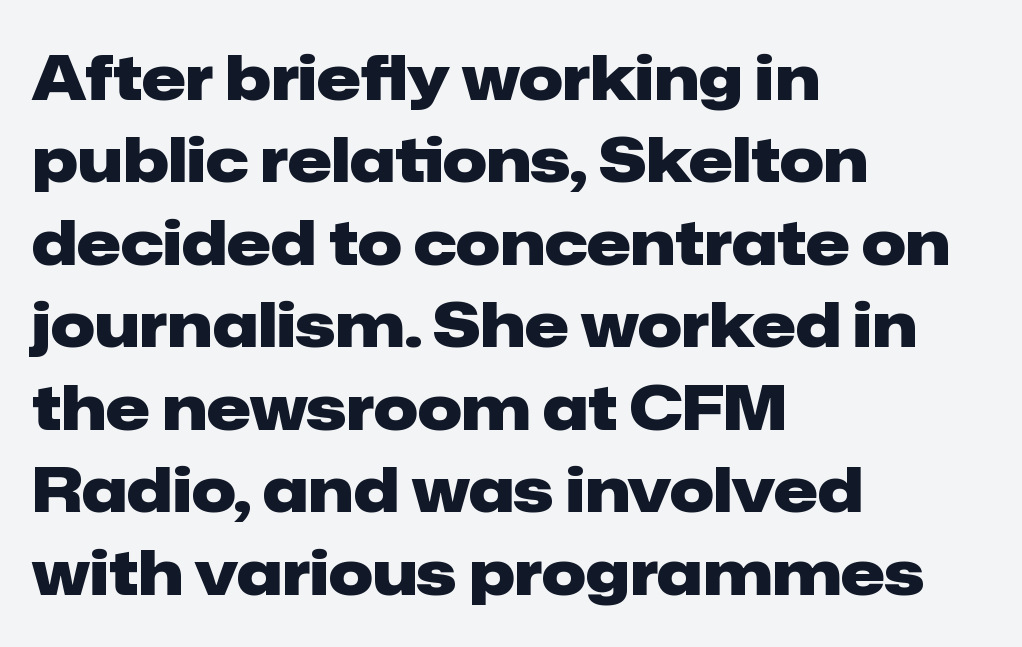
Q: Is the text bold? A: Yes.
Q: Is the text italic (slanted)? A: No, it is upright.
Q: Is the typeface a serif or a sans-serif typeface? A: Sans-serif.
Q: Is the text underlined? A: No.
Q: How is the paragraph aligned? A: Left-aligned.
Q: Is the spacing between letters normal or unusually wide? A: Normal.
Q: Is the spacing between lines tight, normal or loose? A: Normal.
Q: Width (condensed, normal, or wide)? A: Normal.
Q: Stroke contrast? A: Low.
Q: x-height? A: Medium.
Q: Monospaced? A: No.
